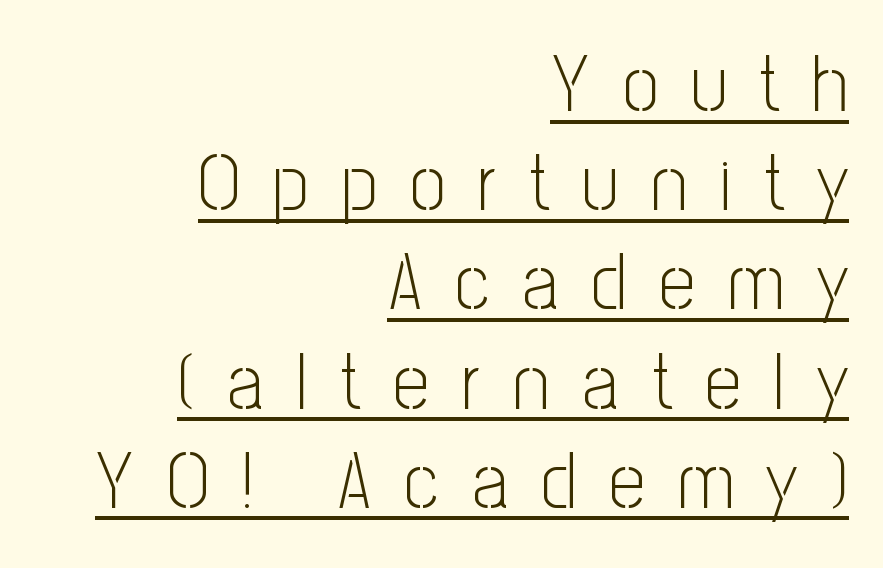
{"serif": "no", "italic": "no", "bold": "no", "weight": "light", "width": "condensed", "stroke_contrast": "low", "x_height": "medium", "monospaced": "no", "underline": "yes", "align": "right", "line_spacing_ratio": 1.24, "letter_spacing": "wide", "letter_spacing_em": 0.41, "glyph_px": 80}
